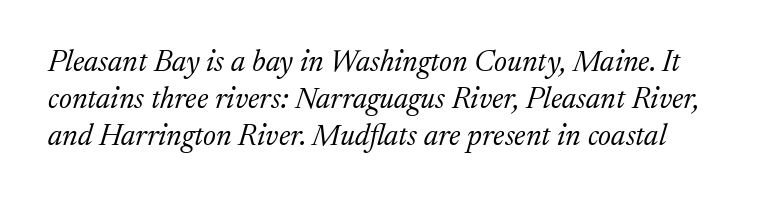
Small tapered or slab feet sit at the stroke ends, so this counts as serif. Spacing between characters is what you'd get straight out of the box. Yep, that's italic — everything's leaning. This sample has the flowing, uneven cadence of proportional lettering. Is this a heavy cut? Hardly; it is regular or lighter.
